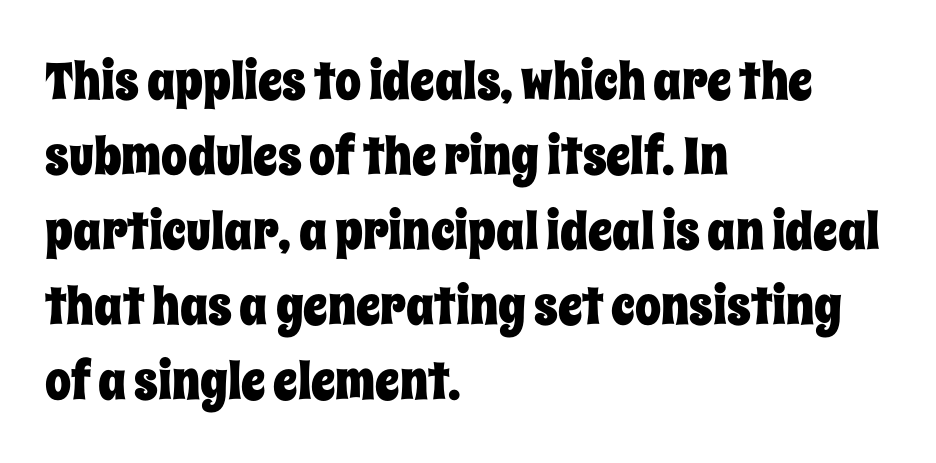
These lines are rendered in a variable-pitch font. Italic: no, the glyphs are upright roman. These lines stack with their left ends in a neat column. The vertical gap from one line to the next is medium. Tracking here is standard; glyphs follow each other at the usual distance. The zone under the glyphs is completely vacant.
